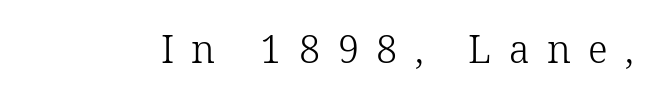
{"serif": "yes", "italic": "no", "bold": "no", "weight": "light", "width": "normal", "stroke_contrast": "low", "x_height": "medium", "monospaced": "no", "underline": "no", "letter_spacing": "wide", "letter_spacing_em": 0.46, "glyph_px": 38}
